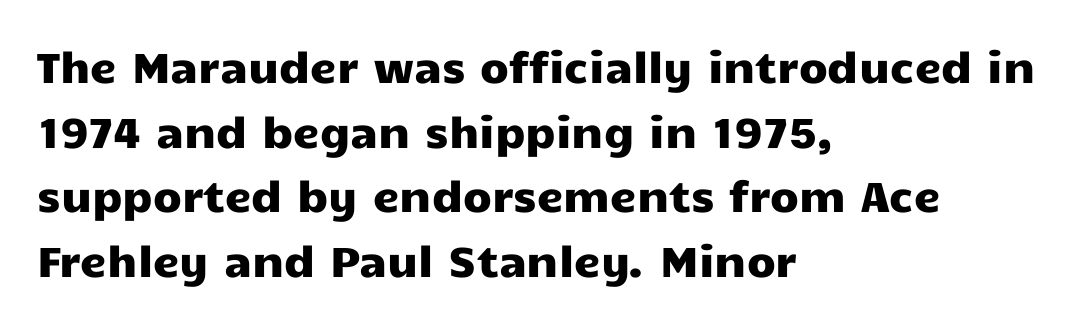
The image shows 42 px wide sans-serif type, upright; set left-aligned, normal line spacing (1.54x), normal letter spacing, not underlined; low stroke contrast and a medium x-height.
